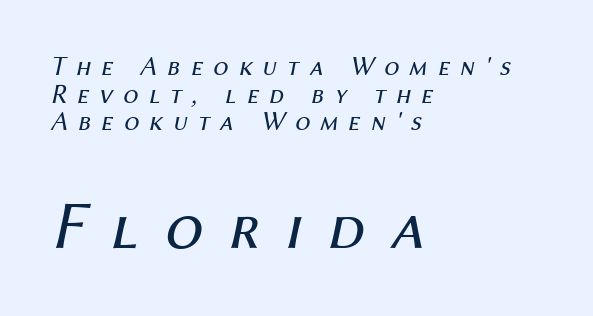
The face used here is proportionally spaced, like ordinary book or web type. The rendering inserts visible extra space after every character. Heaviness? Minimal to ordinary, like unemphasized prose. Has an underline been added? It has not. Block two is the big one; block one sits smaller above it. Interline gaps are noticeably narrow in this sample.
